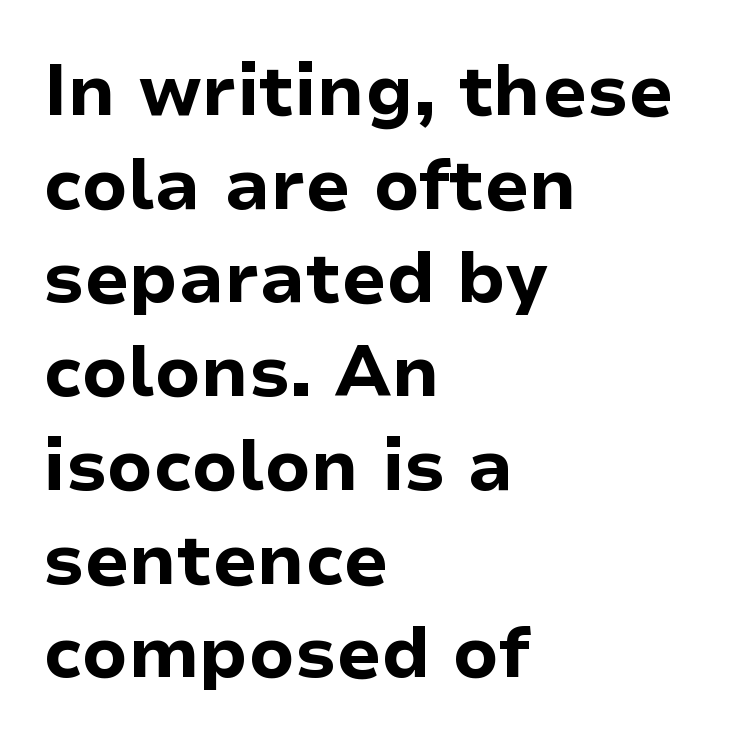
Q: Is the text bold? A: Yes.
Q: Is the text italic (slanted)? A: No, it is upright.
Q: Is the typeface a serif or a sans-serif typeface? A: Sans-serif.
Q: Is the text underlined? A: No.
Q: How is the paragraph aligned? A: Left-aligned.
Q: Is the spacing between letters normal or unusually wide? A: Normal.
Q: Is the spacing between lines tight, normal or loose? A: Normal.
Q: Width (condensed, normal, or wide)? A: Normal.
Q: Stroke contrast? A: Low.
Q: x-height? A: Medium.
Q: Monospaced? A: No.
